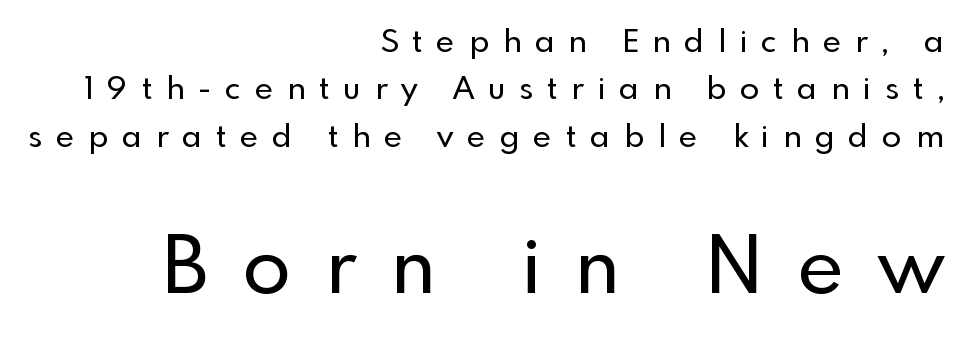
The image shows 79 px sans-serif type, upright; set right-aligned, normal line spacing (1.48x), unusually wide letter spacing (+0.43 em), not underlined; the second (bottom) block is 2.47x larger; a small x-height.
